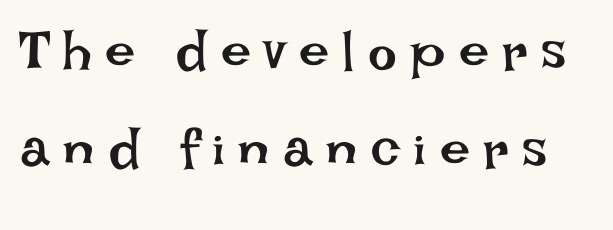
The image shows 54 px regular-weight type, upright; set line spacing 1.82x, unusually wide letter spacing (+0.25 em), not underlined; low stroke contrast and a large x-height.
